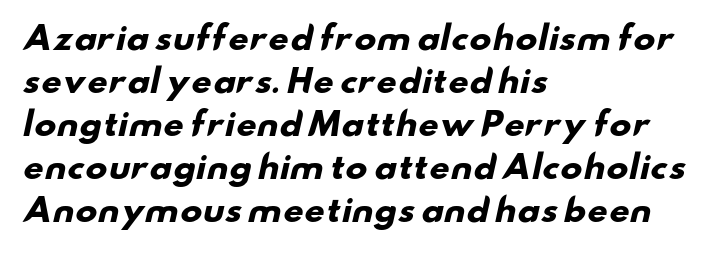
The passage shown is typed in a proportional face where columns would drift. The text was rendered using a sans face with plain stroke endings. Caption: bold face, heavy strokes. This rendering uses left alignment, leaving the right contour irregular.
